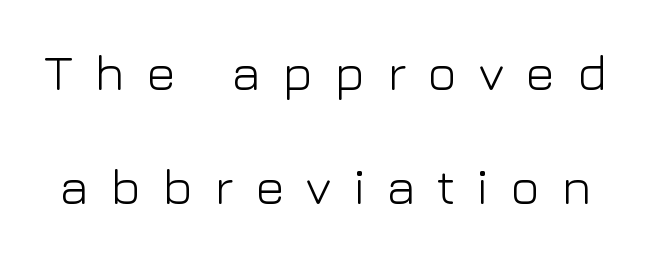
Here the designer chose a conventional face with non-uniform glyph widths. The space beneath each line is pristine and unruled. Rows of type keep a wide berth in the vertical direction. The weight tops out at a normal text grade.
